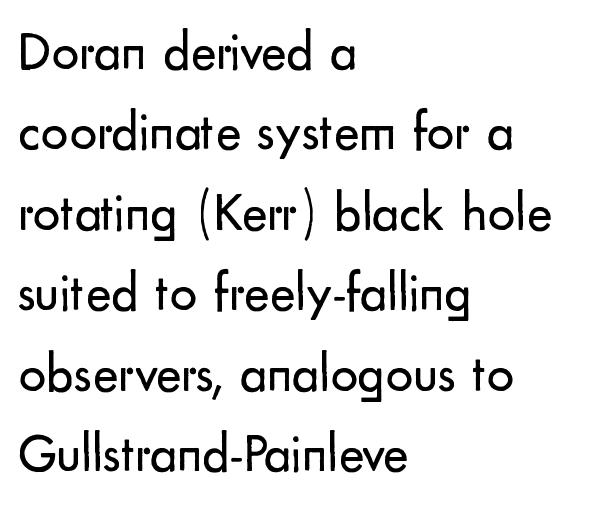
The image shows 54 px regular-weight sans-serif type, upright; set left-aligned, normal line spacing (1.49x), normal letter spacing, not underlined; low stroke contrast and a small x-height.
